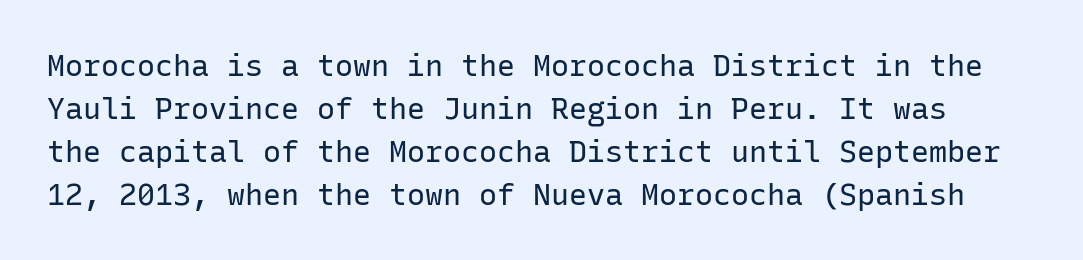
{"serif": "no", "italic": "no", "bold": "no", "weight": "regular", "width": "normal", "stroke_contrast": "low", "x_height": "medium", "monospaced": "yes", "underline": "no", "line_spacing": "normal", "line_spacing_ratio": 1.43, "letter_spacing": "normal", "letter_spacing_em": 0.0, "glyph_px": 30}
